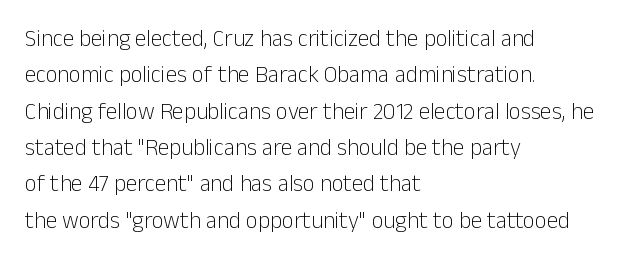
{"italic": "no", "bold": "no", "underline": "no", "align": "left", "line_spacing": "normal", "line_spacing_ratio": 1.58, "letter_spacing": "normal", "letter_spacing_em": 0.0, "glyph_px": 23}
